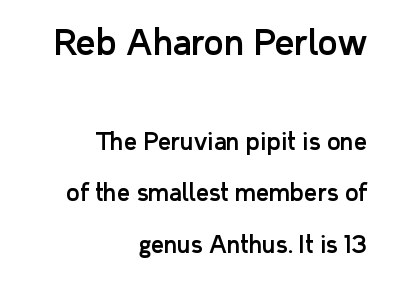
The image shows 34 px sans-serif type, upright; set right-aligned, loose line spacing (2.25x), normal letter spacing, not underlined; the first (top) block is 1.48x larger; low stroke contrast and a medium x-height.
